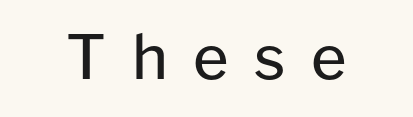
Q: Is the text bold? A: No.
Q: Is the text italic (slanted)? A: No, it is upright.
Q: Is the typeface a serif or a sans-serif typeface? A: Sans-serif.
Q: Is the text underlined? A: No.
Q: Is the spacing between letters normal or unusually wide? A: Unusually wide.
Q: Width (condensed, normal, or wide)? A: Normal.
Q: Stroke contrast? A: Low.
Q: x-height? A: Medium.
Q: Monospaced? A: No.
